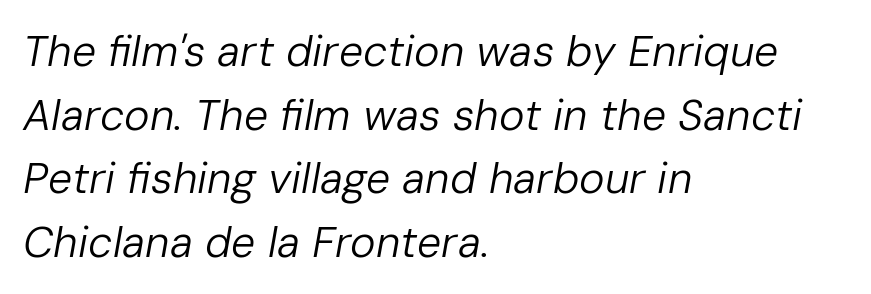
{"italic": "yes", "lean": "right", "slant_degrees": 10, "bold": "no", "weight": "regular", "width": "normal", "stroke_contrast": "low", "x_height": "medium", "monospaced": "no", "underline": "no", "align": "left", "line_spacing": "normal", "line_spacing_ratio": 1.48, "letter_spacing": "normal", "letter_spacing_em": 0.0, "glyph_px": 43}
